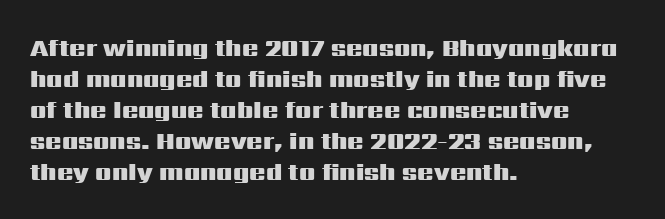
The image shows 24 px bold type, upright; set left-aligned, normal line spacing (1.29x), normal letter spacing, not underlined.
